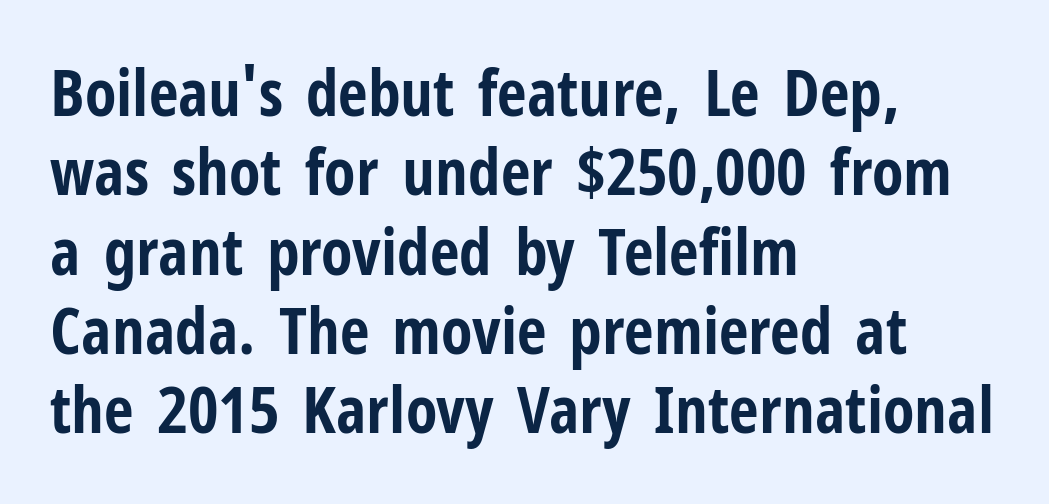
{"serif": "no", "italic": "no", "bold": "yes", "weight": "bold", "width": "condensed", "stroke_contrast": "low", "x_height": "medium", "monospaced": "no", "underline": "no", "align": "left", "line_spacing_ratio": 1.22, "letter_spacing": "normal", "letter_spacing_em": 0.0, "glyph_px": 65}
